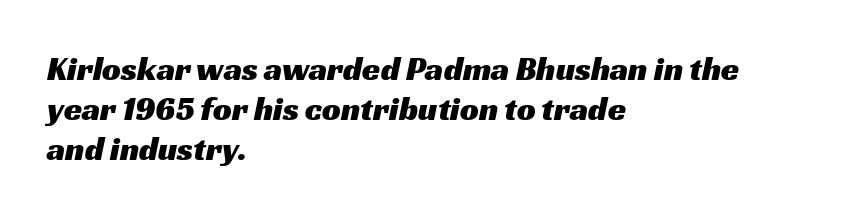
Q: Is the typeface a serif or a sans-serif typeface? A: Sans-serif.
Q: Is the text underlined? A: No.
Q: How is the paragraph aligned? A: Left-aligned.
Q: Is the spacing between letters normal or unusually wide? A: Normal.
Q: Width (condensed, normal, or wide)? A: Wide.
Q: Stroke contrast? A: Medium.
Q: x-height? A: Medium.
Q: Monospaced? A: No.
